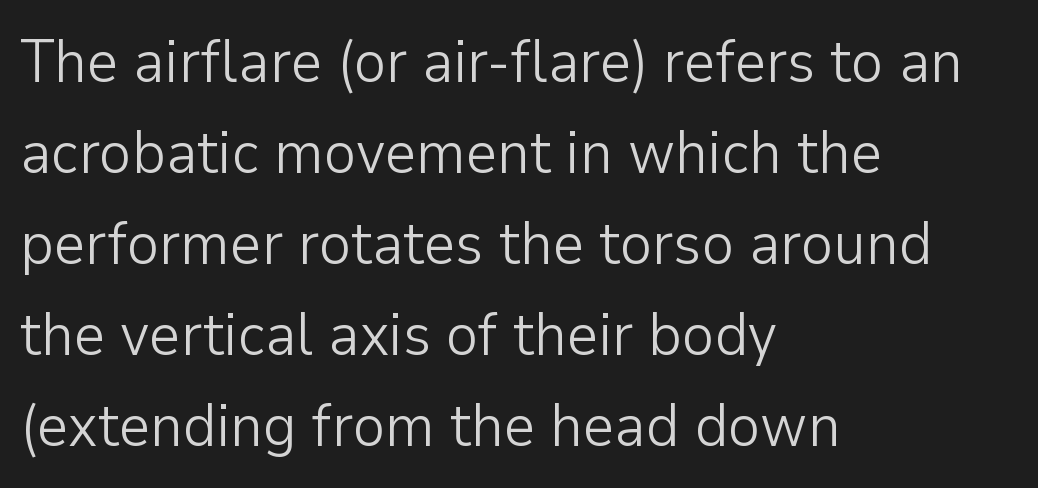
Q: Is the text bold? A: No.
Q: Is the text italic (slanted)? A: No, it is upright.
Q: Is the typeface a serif or a sans-serif typeface? A: Sans-serif.
Q: Is the text underlined? A: No.
Q: How is the paragraph aligned? A: Left-aligned.
Q: Is the spacing between letters normal or unusually wide? A: Normal.
Q: Is the spacing between lines tight, normal or loose? A: Normal.
Q: Width (condensed, normal, or wide)? A: Normal.
Q: Stroke contrast? A: Low.
Q: x-height? A: Medium.
Q: Monospaced? A: No.
